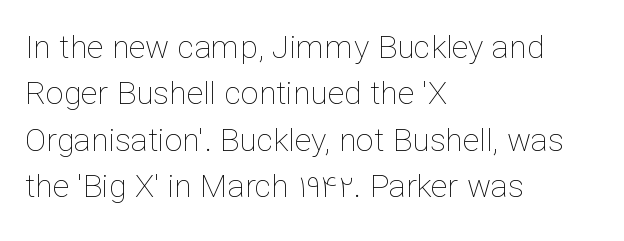
{"italic": "no", "bold": "no", "weight": "thin", "width": "normal", "stroke_contrast": "low", "x_height": "medium", "monospaced": "no", "underline": "no", "align": "left", "line_spacing": "normal", "line_spacing_ratio": 1.45, "letter_spacing": "normal", "letter_spacing_em": 0.0, "glyph_px": 32}
